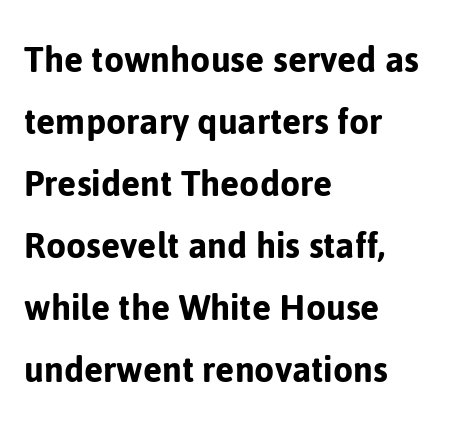
{"serif": "no", "italic": "no", "width": "normal", "stroke_contrast": "low", "x_height": "medium", "monospaced": "no", "underline": "no", "align": "left", "line_spacing": "normal", "line_spacing_ratio": 1.51, "letter_spacing": "normal", "letter_spacing_em": 0.0, "glyph_px": 41}
